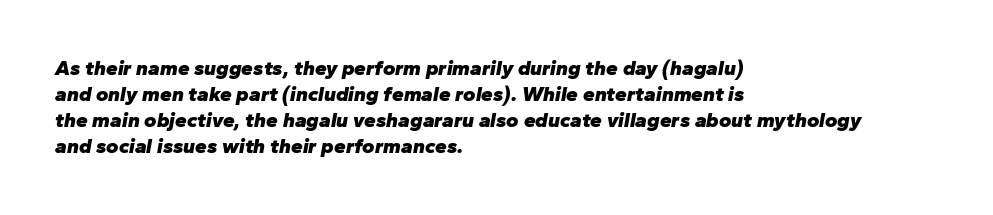
Q: Is the text bold? A: Yes.
Q: Is the text italic (slanted)? A: Yes, it leans right by about 10 degrees.
Q: Is the text underlined? A: No.
Q: How is the paragraph aligned? A: Left-aligned.
Q: Is the spacing between letters normal or unusually wide? A: Normal.
